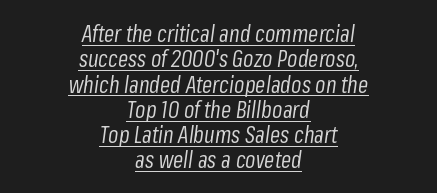
Q: Is the text bold? A: No.
Q: Is the text italic (slanted)? A: Yes, it leans right by about 8 degrees.
Q: Is the text underlined? A: Yes.
Q: How is the paragraph aligned? A: Centered.
Q: Is the spacing between letters normal or unusually wide? A: Normal.
Q: Is the spacing between lines tight, normal or loose? A: Tight.
